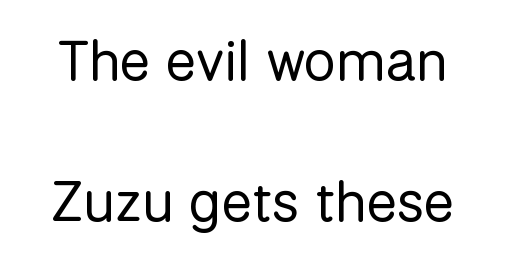
The image shows 57 px regular-weight sans-serif type, upright; set loose line spacing (2.47x), normal letter spacing, not underlined; low stroke contrast and a medium x-height.
